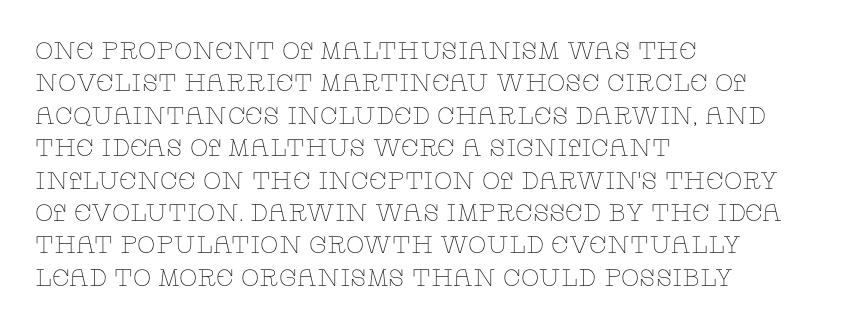
The image shows 24 px text type, upright; set left-aligned, normal line spacing (1.35x), normal letter spacing, not underlined.
